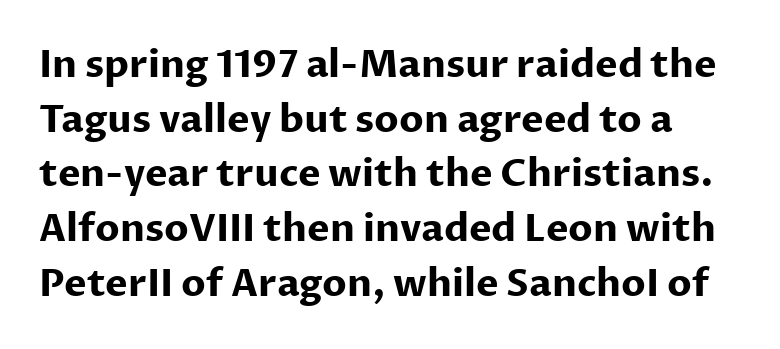
Q: Is the text bold? A: Yes.
Q: Is the text italic (slanted)? A: No, it is upright.
Q: Is the typeface a serif or a sans-serif typeface? A: Sans-serif.
Q: Is the text underlined? A: No.
Q: Is the spacing between letters normal or unusually wide? A: Normal.
Q: Is the spacing between lines tight, normal or loose? A: Normal.
Q: Width (condensed, normal, or wide)? A: Normal.
Q: Stroke contrast? A: Low.
Q: x-height? A: Medium.
Q: Monospaced? A: No.
